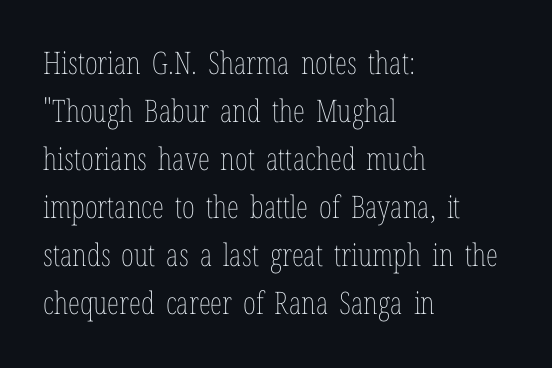
{"italic": "no", "bold": "no", "weight": "thin", "width": "condensed", "stroke_contrast": "low", "x_height": "medium", "monospaced": "no", "underline": "no", "align": "left", "line_spacing": "normal", "line_spacing_ratio": 1.55, "letter_spacing": "normal", "letter_spacing_em": 0.0, "glyph_px": 31}
